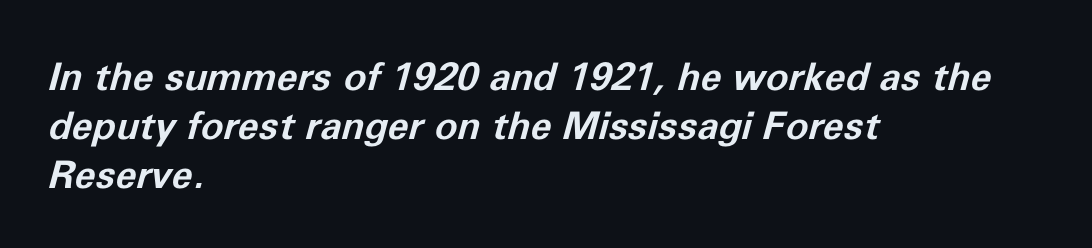
Q: Is the text bold? A: Yes.
Q: Is the text italic (slanted)? A: Yes, it leans right by about 11 degrees.
Q: Is the text underlined? A: No.
Q: How is the paragraph aligned? A: Left-aligned.
Q: Is the spacing between letters normal or unusually wide? A: Normal.
Q: Is the spacing between lines tight, normal or loose? A: Normal.
Q: Width (condensed, normal, or wide)? A: Normal.
Q: Stroke contrast? A: Low.
Q: x-height? A: Medium.
Q: Monospaced? A: No.
